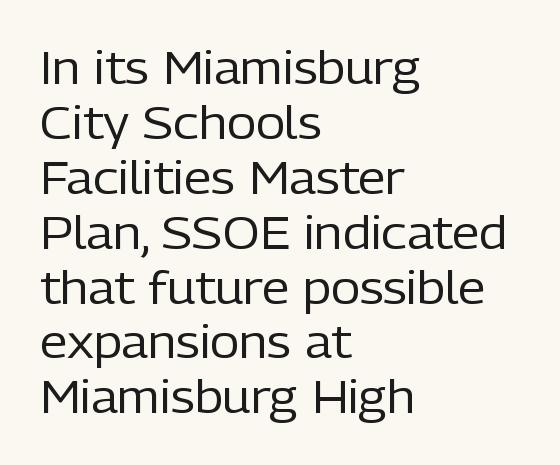
{"serif": "no", "italic": "no", "bold": "no", "weight": "regular", "width": "normal", "stroke_contrast": "low", "x_height": "medium", "monospaced": "no", "underline": "no", "align": "left", "line_spacing_ratio": 1.22, "letter_spacing": "normal", "letter_spacing_em": 0.0, "glyph_px": 45}
